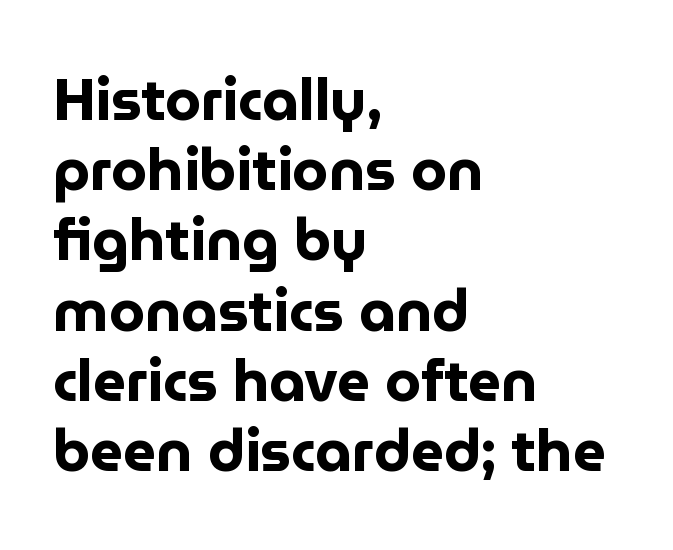
{"serif": "no", "italic": "no", "bold": "yes", "weight": "bold", "width": "normal", "stroke_contrast": "low", "x_height": "medium", "monospaced": "no", "underline": "no", "align": "left", "line_spacing_ratio": 1.21, "letter_spacing": "normal", "letter_spacing_em": 0.0, "glyph_px": 58}
